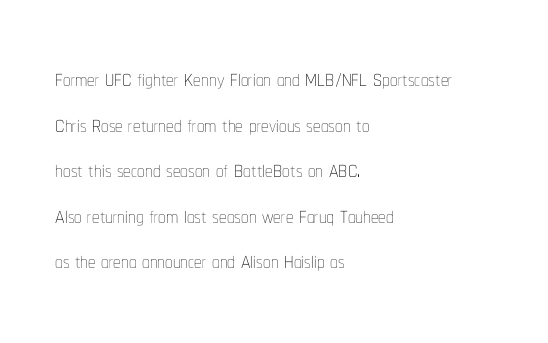
{"italic": "no", "bold": "no", "weight": "thin", "width": "condensed", "stroke_contrast": "low", "x_height": "medium", "monospaced": "no", "underline": "no", "align": "left", "line_spacing": "normal", "line_spacing_ratio": 1.52, "letter_spacing": "normal", "letter_spacing_em": 0.0, "glyph_px": 30}
